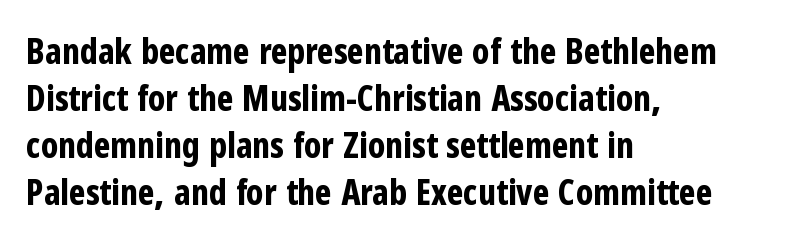
The image shows 35 px bold, condensed sans-serif type, upright; set left-aligned, normal line spacing (1.34x), normal letter spacing, not underlined; low stroke contrast and a medium x-height.
